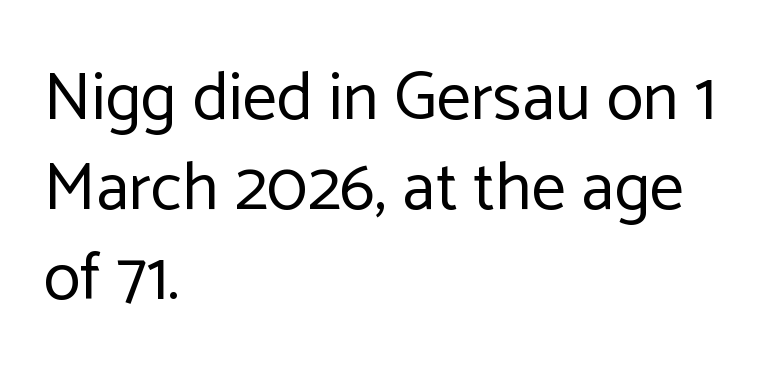
Q: Is the text bold? A: No.
Q: Is the text italic (slanted)? A: No, it is upright.
Q: Is the typeface a serif or a sans-serif typeface? A: Sans-serif.
Q: Is the text underlined? A: No.
Q: How is the paragraph aligned? A: Left-aligned.
Q: Is the spacing between letters normal or unusually wide? A: Normal.
Q: Is the spacing between lines tight, normal or loose? A: Normal.
Q: Width (condensed, normal, or wide)? A: Normal.
Q: Stroke contrast? A: Low.
Q: x-height? A: Medium.
Q: Monospaced? A: No.
